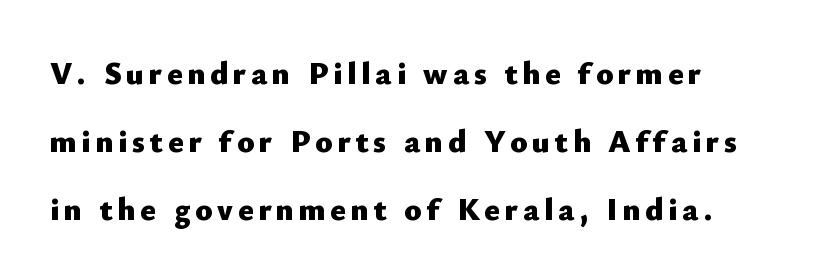
{"serif": "no", "italic": "no", "bold": "yes", "weight": "heavy", "width": "normal", "stroke_contrast": "low", "x_height": "small", "monospaced": "no", "underline": "no", "align": "left", "line_spacing": "loose", "line_spacing_ratio": 2.12, "glyph_px": 32}
